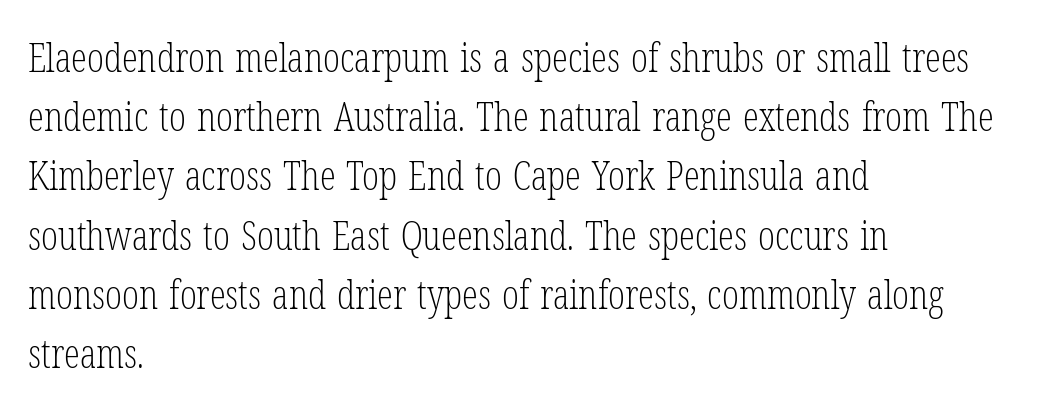
Q: Is the text bold? A: No.
Q: Is the text italic (slanted)? A: No, it is upright.
Q: Is the typeface a serif or a sans-serif typeface? A: Serif.
Q: Is the text underlined? A: No.
Q: How is the paragraph aligned? A: Left-aligned.
Q: Is the spacing between letters normal or unusually wide? A: Normal.
Q: Is the spacing between lines tight, normal or loose? A: Normal.
Q: Width (condensed, normal, or wide)? A: Condensed.
Q: Stroke contrast? A: Low.
Q: x-height? A: Medium.
Q: Monospaced? A: No.
